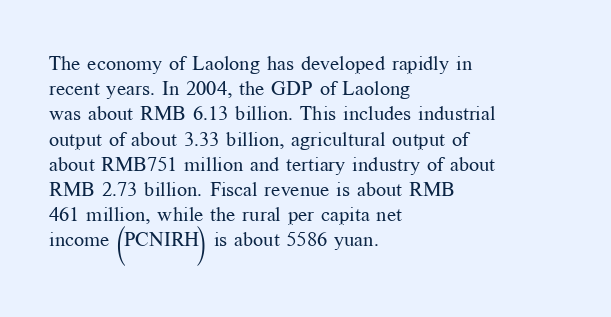
{"italic": "no", "bold": "no", "underline": "no", "align": "left", "line_spacing": "normal", "line_spacing_ratio": 1.26, "letter_spacing": "normal", "letter_spacing_em": 0.0, "glyph_px": 20}
